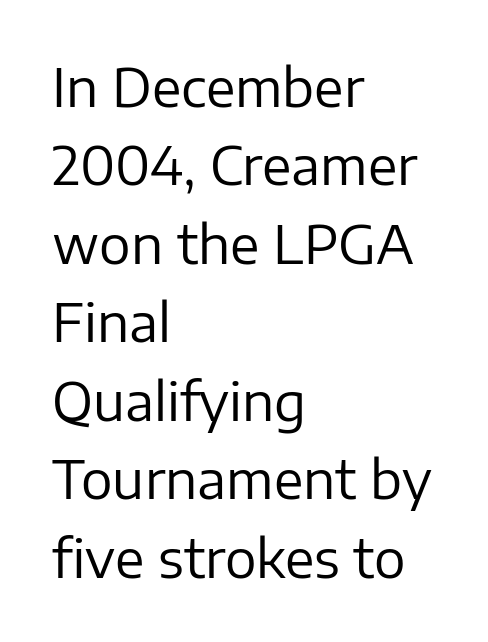
The image shows 53 px regular-weight sans-serif type, upright; set left-aligned, normal line spacing (1.48x), normal letter spacing, not underlined; low stroke contrast and a medium x-height.
